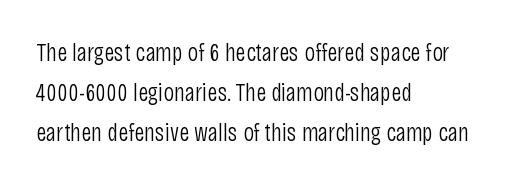
Q: Is the text bold? A: No.
Q: Is the text italic (slanted)? A: No, it is upright.
Q: Is the text underlined? A: No.
Q: How is the paragraph aligned? A: Left-aligned.
Q: Is the spacing between letters normal or unusually wide? A: Normal.
Q: Is the spacing between lines tight, normal or loose? A: Normal.
